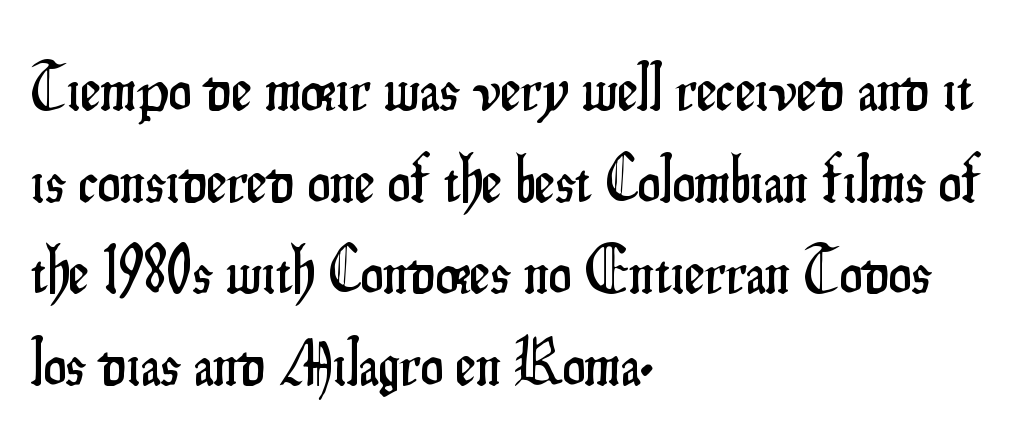
The image shows 64 px condensed sans-serif type, upright; set left-aligned, normal line spacing (1.43x), normal letter spacing, not underlined; low stroke contrast and a small x-height.
